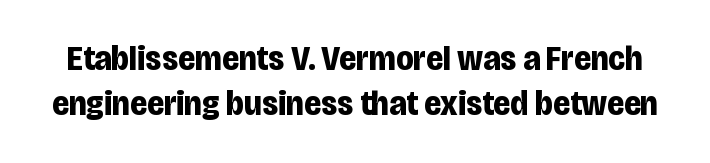
{"serif": "no", "italic": "no", "bold": "yes", "weight": "bold", "width": "condensed", "stroke_contrast": "low", "x_height": "large", "monospaced": "no", "underline": "no", "line_spacing": "normal", "line_spacing_ratio": 1.29, "letter_spacing": "normal", "letter_spacing_em": 0.0, "glyph_px": 35}
